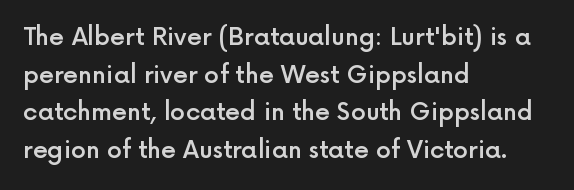
{"italic": "no", "bold": "semi", "underline": "no", "align": "left", "line_spacing": "normal", "line_spacing_ratio": 1.57, "letter_spacing": "normal", "letter_spacing_em": 0.0, "glyph_px": 24}
